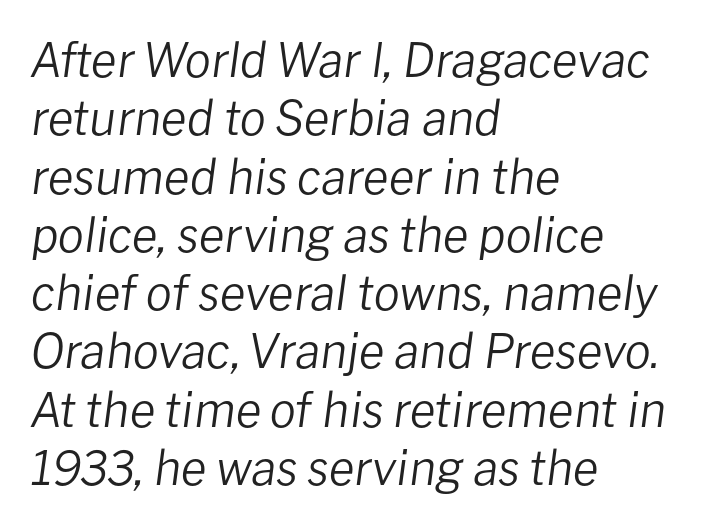
The image shows 47 px regular-weight type, italic (leaning right); set left-aligned, line spacing 1.24x, normal letter spacing, not underlined; low stroke contrast and a medium x-height.
